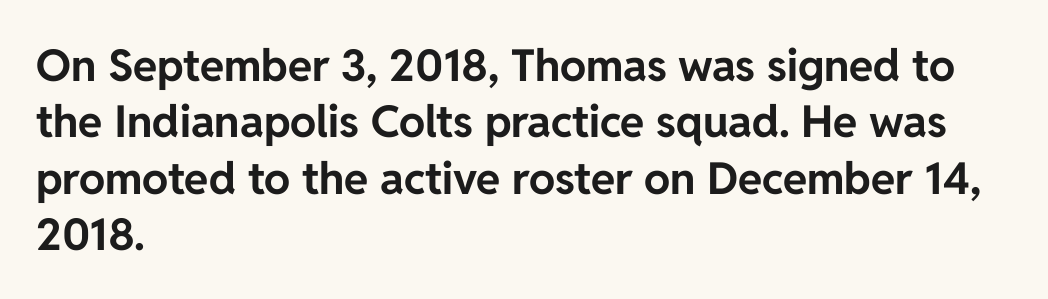
The image shows 44 px bold sans-serif type, upright; set left-aligned, normal line spacing (1.28x), normal letter spacing, not underlined; low stroke contrast and a medium x-height.
